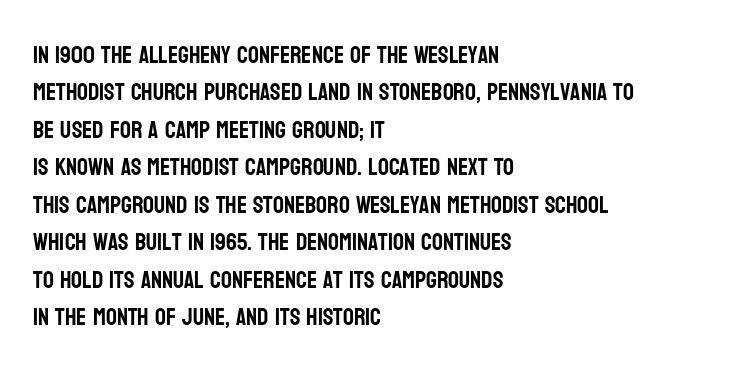
Quick note: interline space is typical. Ordinary non-slanted type is in use. The glyphs are unaccompanied by any horizontal stroke below them. The setting favours the left margin, as ordinary paragraphs usually do.
